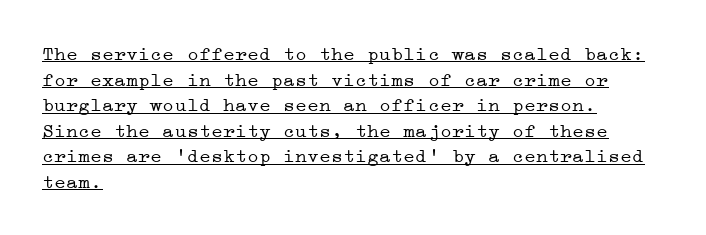
The image shows 20 px text type, upright; set left-aligned, normal line spacing (1.28x), normal letter spacing, underlined.
